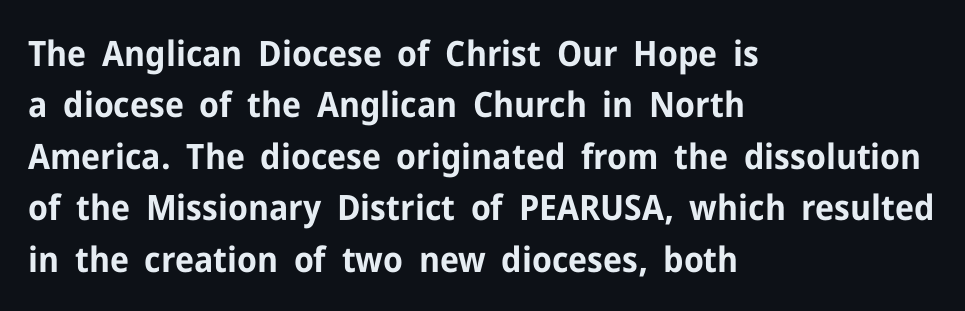
The line texture is even and compact thanks to regular tracking. A typesetter would mark this as roman, not italic. Looks like regular typesetting: each glyph gets only the width it needs. The designer left line spacing at the default. Set as a true bold cut, around the 700 mark. Plain, unruled lines of type.
